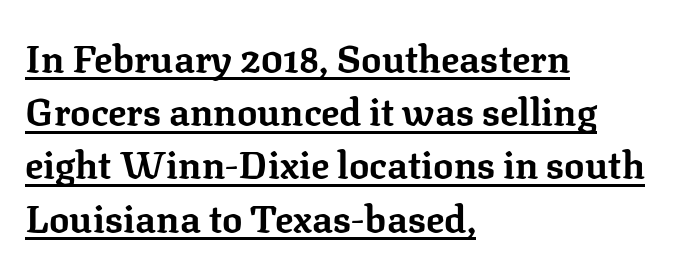
The image shows 38 px bold serif type, upright; set left-aligned, normal line spacing (1.4x), normal letter spacing, underlined; low stroke contrast and a medium x-height.
